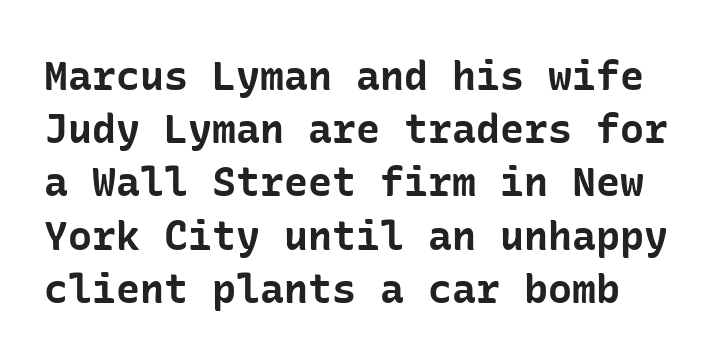
{"serif": "no", "italic": "no", "bold": "yes", "weight": "bold", "width": "normal", "stroke_contrast": "low", "x_height": "medium", "underline": "no", "line_spacing": "normal", "line_spacing_ratio": 1.33, "letter_spacing": "normal", "letter_spacing_em": 0.0, "glyph_px": 40}
